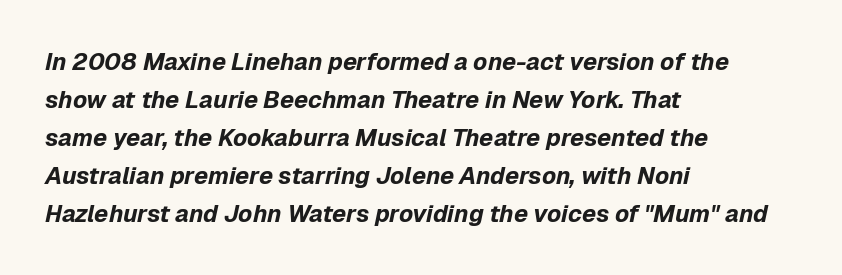
The image shows 24 px bold type, italic (leaning right); set left-aligned, normal line spacing (1.58x), normal letter spacing, not underlined.
